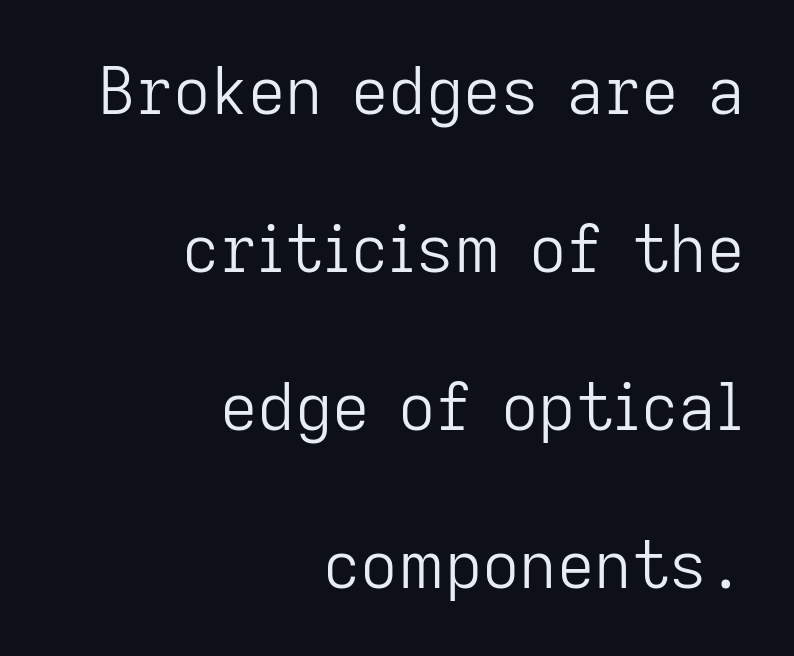
The image shows 65 px light sans-serif type, upright; set right-aligned, loose line spacing (2.43x), normal letter spacing, not underlined; low stroke contrast and a medium x-height.
